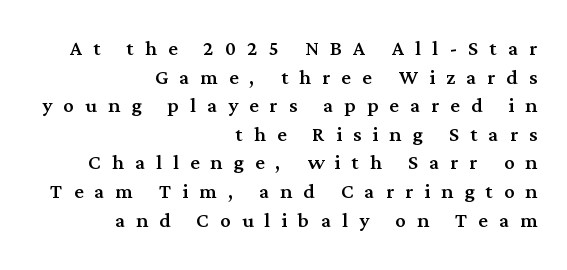
Has an underline been added? It has not. This is the regular roman posture of the typeface. Honestly, the rows look squashed on top of each other. Teacher's note: observe the even right margin — that is flush-right alignment.
